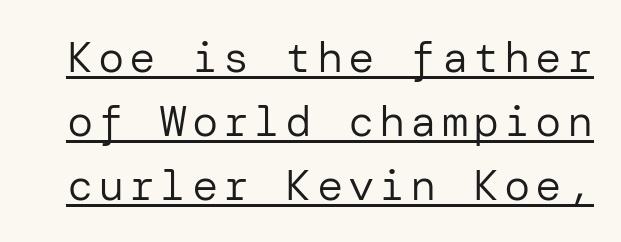
{"serif": "no", "italic": "no", "bold": "no", "weight": "regular", "width": "normal", "stroke_contrast": "low", "x_height": "medium", "underline": "yes", "line_spacing": "normal", "line_spacing_ratio": 1.45, "glyph_px": 44}
